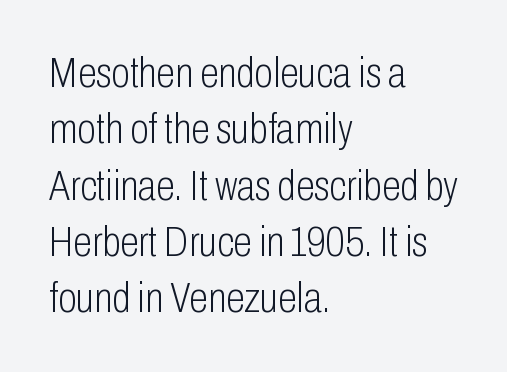
Q: Is the text bold? A: No.
Q: Is the text italic (slanted)? A: No, it is upright.
Q: Is the typeface a serif or a sans-serif typeface? A: Sans-serif.
Q: Is the text underlined? A: No.
Q: How is the paragraph aligned? A: Left-aligned.
Q: Is the spacing between letters normal or unusually wide? A: Normal.
Q: Is the spacing between lines tight, normal or loose? A: Normal.
Q: Width (condensed, normal, or wide)? A: Condensed.
Q: Stroke contrast? A: Low.
Q: x-height? A: Medium.
Q: Monospaced? A: No.
